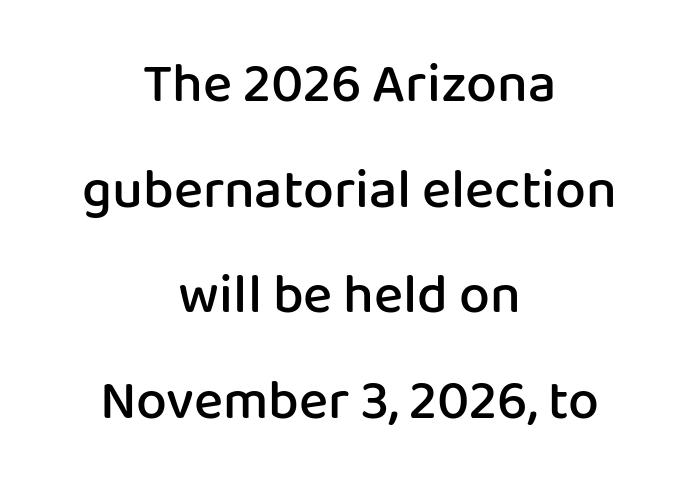
The string is rendered with underlining switched off. No italicization has been applied; the sample stays upright. You could fit nearly another row in the gap between these rows. Nothing unusual about the tracking: characters are spaced as the font intends. The typeface chosen for these lines omits serifs.
